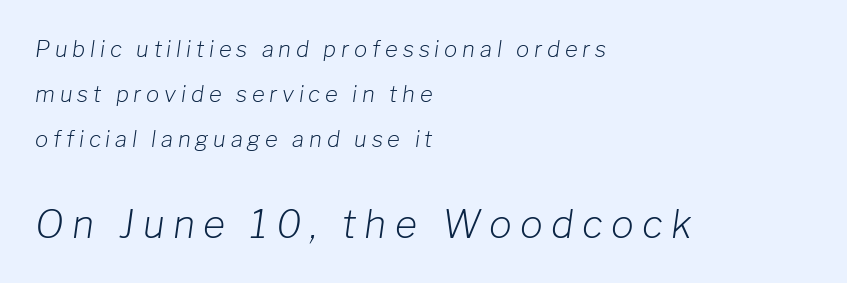
{"italic": "yes", "lean": "right", "slant_degrees": 8, "bold": "no", "weight": "light", "width": "normal", "stroke_contrast": "low", "x_height": "medium", "monospaced": "no", "underline": "no", "align": "left", "line_spacing": "loose", "line_spacing_ratio": 2.05, "letter_spacing": "wide", "letter_spacing_em": 0.22, "larger_block": "second", "size_ratio": 1.73, "glyph_px": 38}
